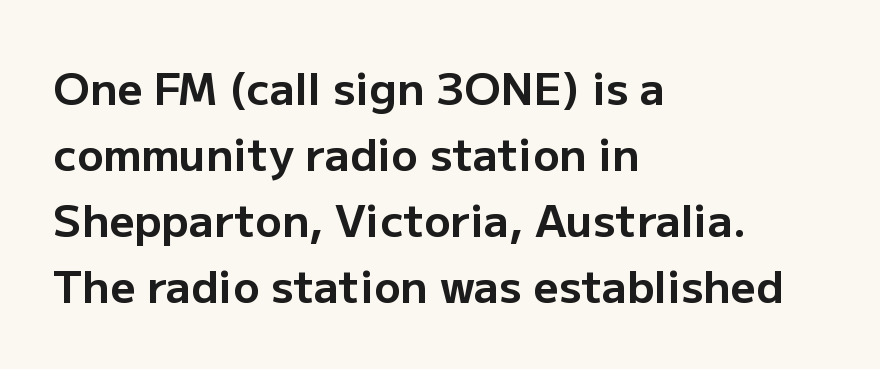
{"serif": "no", "italic": "no", "bold": "yes", "weight": "bold", "width": "normal", "stroke_contrast": "low", "x_height": "medium", "monospaced": "no", "underline": "no", "align": "left", "line_spacing": "normal", "line_spacing_ratio": 1.5, "letter_spacing": "normal", "letter_spacing_em": 0.0, "glyph_px": 44}
